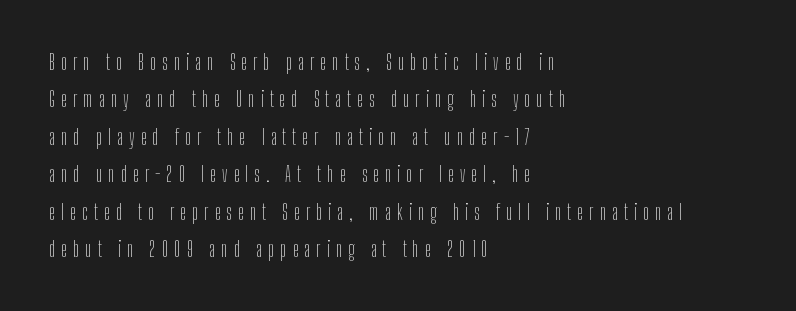
Unbolded letterforms with no extra heft. Does extra space separate the letters? Yes, quite a lot of it. Line starts are locked; line ends wander. Do the letters lean? They stand straight.
